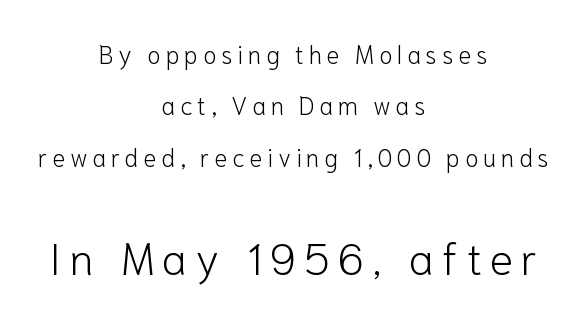
Vertical strokes here are truly vertical. The letters advance in unequal steps, a hallmark of proportional type. Serif or sans? Sans — the stroke terminals are bare. Where is the straight margin? There isn't one; the lines are centered. Summary of weight: not heavy and not bold. Compare the two chunks: the lower has the greater cap height.
